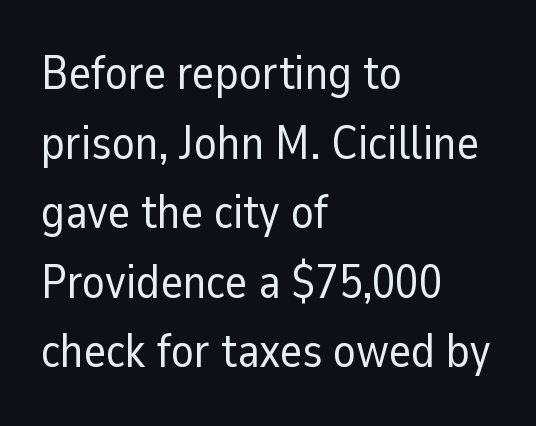
The image shows 47 px regular-weight sans-serif type, upright; set left-aligned, normal line spacing (1.48x), normal letter spacing, not underlined; low stroke contrast and a medium x-height.
